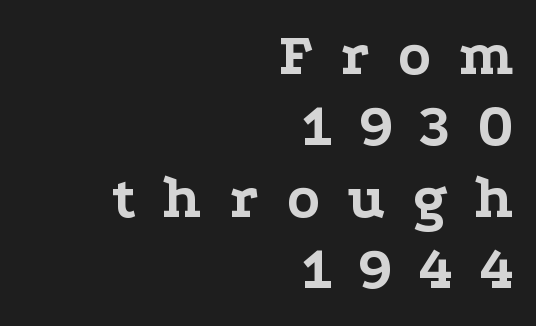
Q: Is the text bold? A: Yes.
Q: Is the text italic (slanted)? A: No, it is upright.
Q: Is the typeface a serif or a sans-serif typeface? A: Serif.
Q: Is the text underlined? A: No.
Q: How is the paragraph aligned? A: Right-aligned.
Q: Is the spacing between letters normal or unusually wide? A: Unusually wide.
Q: Width (condensed, normal, or wide)? A: Wide.
Q: Stroke contrast? A: Low.
Q: x-height? A: Medium.
Q: Monospaced? A: No.
